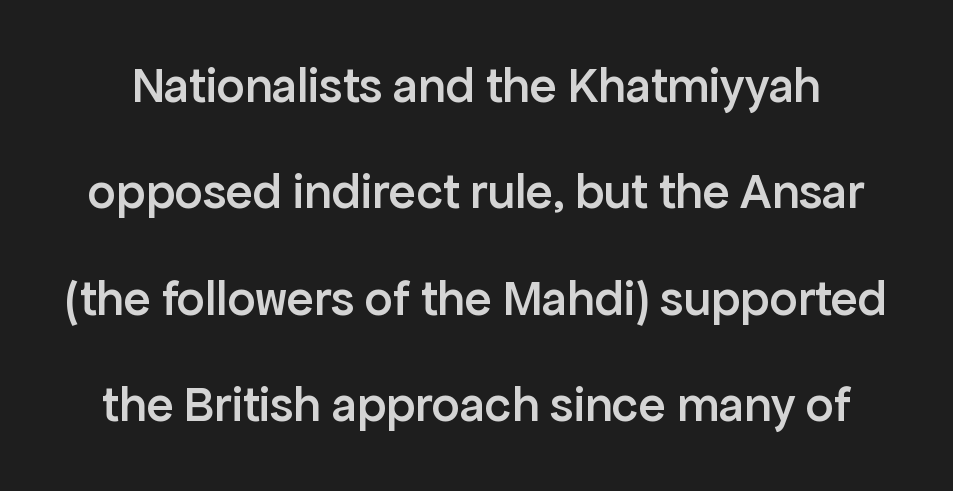
The image shows 50 px semibold sans-serif type, upright; set loose line spacing (2.13x), normal letter spacing, not underlined; low stroke contrast and a medium x-height.
